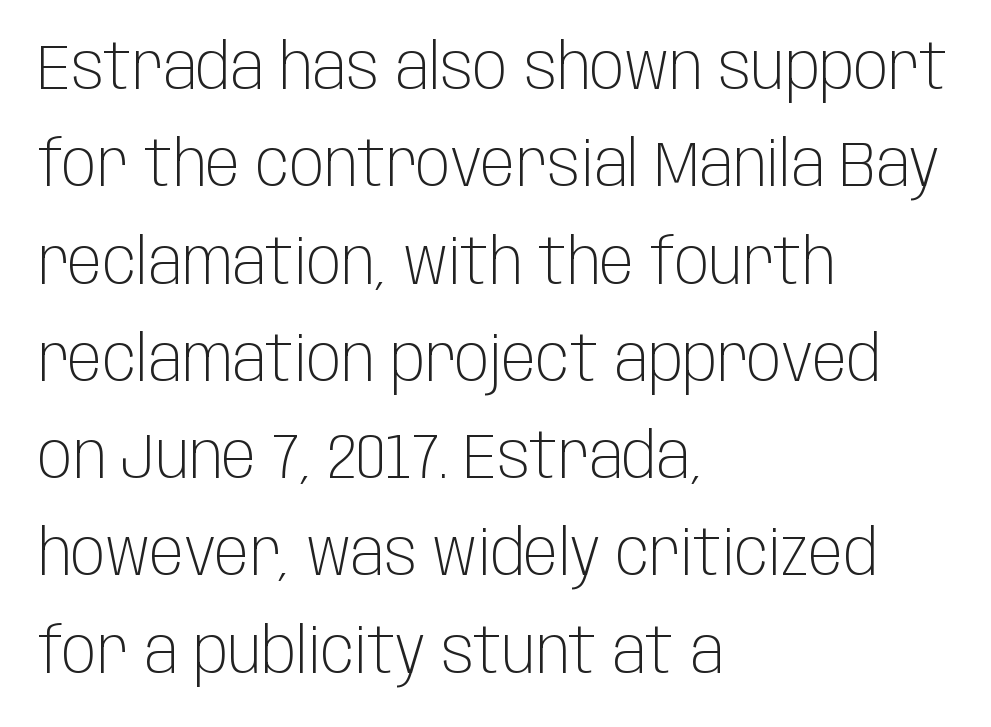
The image shows 64 px light, condensed sans-serif type, upright; set left-aligned, normal line spacing (1.52x), normal letter spacing, not underlined; low stroke contrast and a large x-height.
